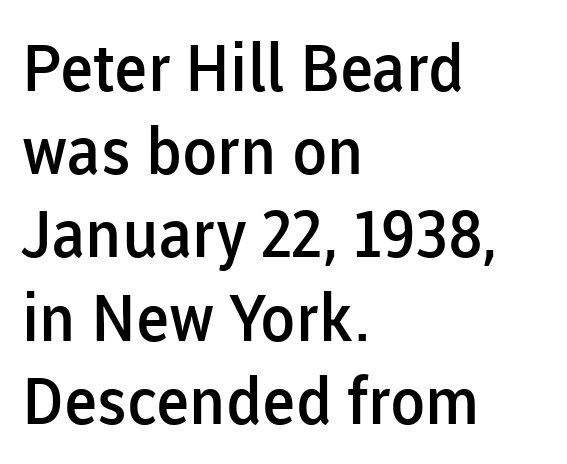
Q: Is the text bold? A: Semi-bold.
Q: Is the text italic (slanted)? A: No, it is upright.
Q: Is the typeface a serif or a sans-serif typeface? A: Sans-serif.
Q: Is the text underlined? A: No.
Q: How is the paragraph aligned? A: Left-aligned.
Q: Is the spacing between letters normal or unusually wide? A: Normal.
Q: Is the spacing between lines tight, normal or loose? A: Normal.
Q: Width (condensed, normal, or wide)? A: Normal.
Q: Stroke contrast? A: Low.
Q: x-height? A: Medium.
Q: Monospaced? A: No.
